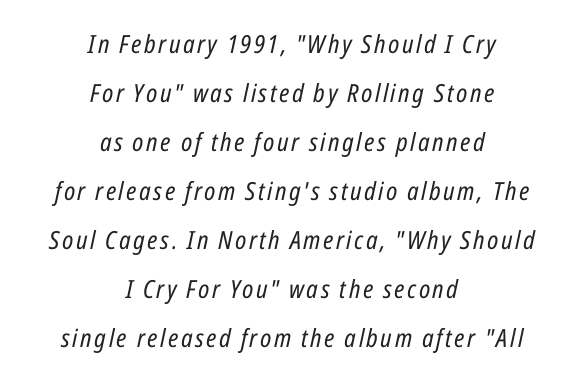
The image shows 25 px text type, italic (leaning right); set centered, loose line spacing (1.96x), not underlined.
